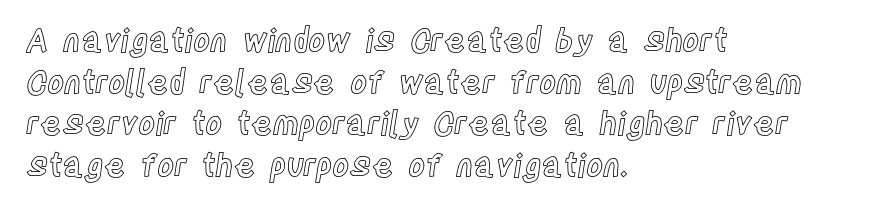
{"width": "condensed", "x_height": "large", "monospaced": "no", "underline": "no", "align": "left", "line_spacing": "normal", "line_spacing_ratio": 1.3, "letter_spacing": "normal", "letter_spacing_em": 0.0, "glyph_px": 32}
